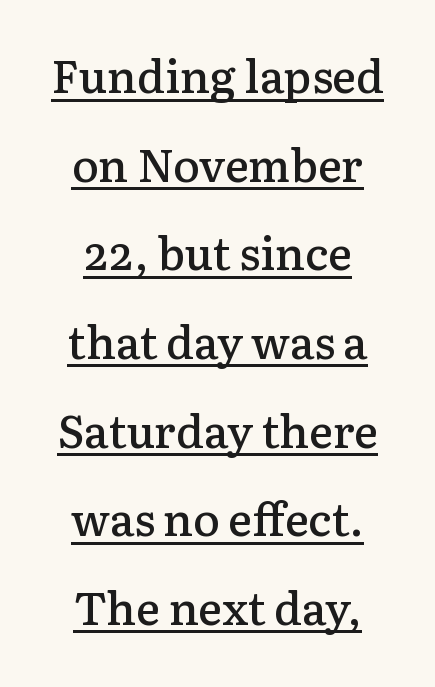
Q: Is the text bold? A: Semi-bold.
Q: Is the text italic (slanted)? A: No, it is upright.
Q: Is the typeface a serif or a sans-serif typeface? A: Serif.
Q: Is the text underlined? A: Yes.
Q: Is the spacing between letters normal or unusually wide? A: Normal.
Q: Is the spacing between lines tight, normal or loose? A: Loose.
Q: Width (condensed, normal, or wide)? A: Normal.
Q: Stroke contrast? A: Low.
Q: x-height? A: Medium.
Q: Monospaced? A: No.
